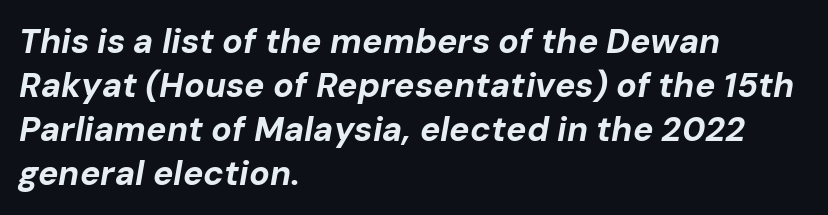
The specimen reads as italic at a glance. Looks like regular typesetting: each glyph gets only the width it needs. Weight: bold. Spacing between characters is what you'd get straight out of the box. The space beneath each line is pristine and unruled.
